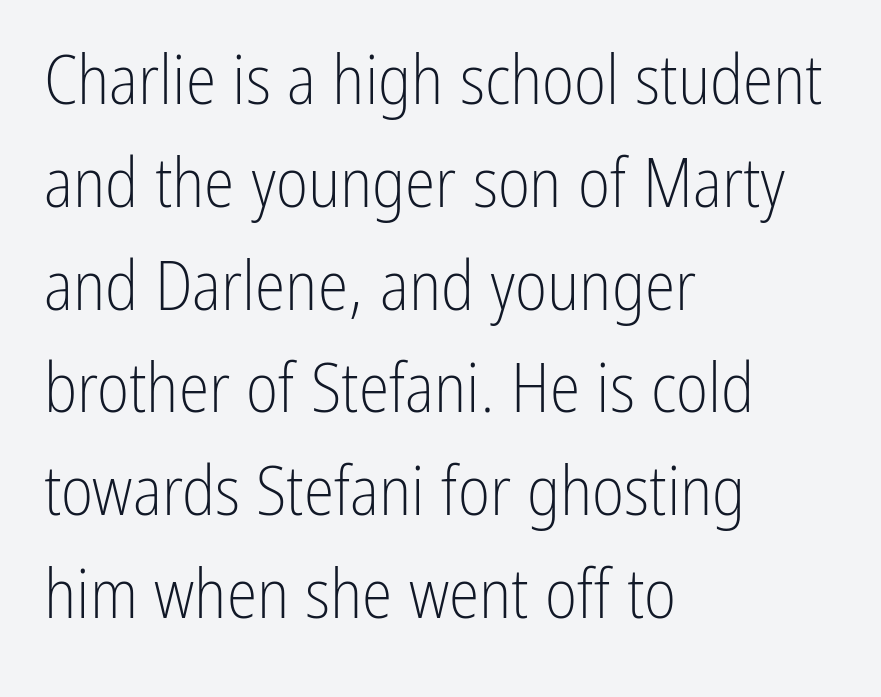
In terms of posture, this sample is upright. Successive baselines arrive at the customary interval. Characters follow at the spacing the type designer built in. The rendering uses natural spacing where letterforms have individual widths.
